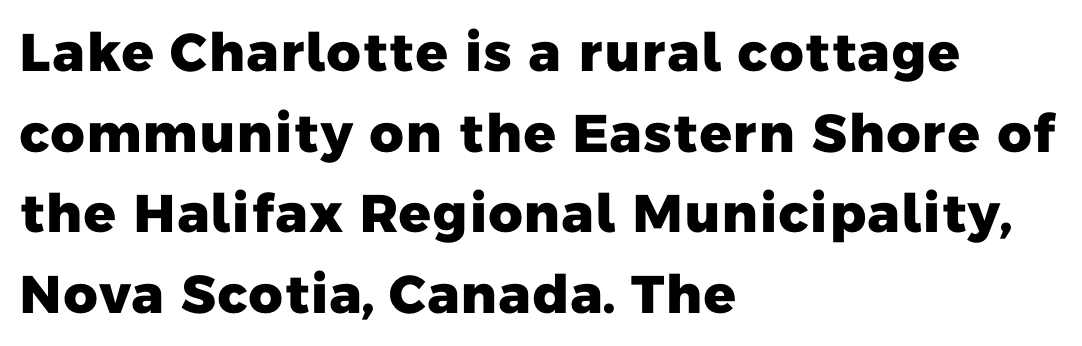
The image shows 53 px heavy sans-serif type; set left-aligned, normal line spacing (1.52x), normal letter spacing, not underlined; low stroke contrast and a medium x-height.
